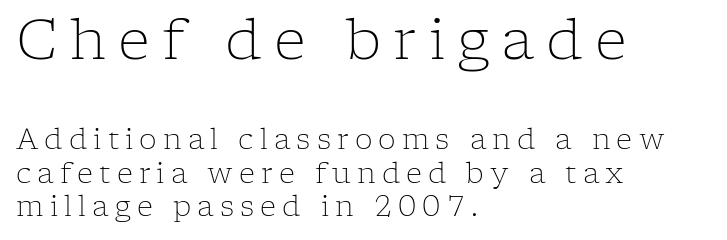
{"serif": "yes", "italic": "no", "bold": "no", "weight": "light", "width": "normal", "stroke_contrast": "low", "x_height": "medium", "monospaced": "no", "underline": "no", "align": "left", "line_spacing_ratio": 1.19, "letter_spacing": "wide", "letter_spacing_em": 0.22, "larger_block": "first", "size_ratio": 2.0, "glyph_px": 56}
